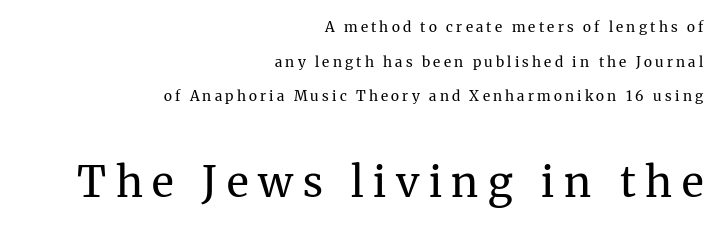
{"serif": "yes", "italic": "no", "bold": "no", "weight": "regular", "width": "normal", "stroke_contrast": "medium", "x_height": "medium", "monospaced": "no", "underline": "no", "align": "right", "line_spacing": "loose", "line_spacing_ratio": 2.47, "letter_spacing": "wide", "letter_spacing_em": 0.23, "larger_block": "second", "size_ratio": 3.0, "glyph_px": 42}
